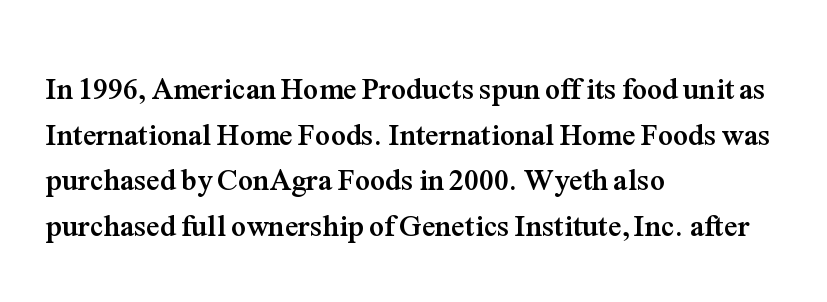
The image shows 30 px semibold serif type, upright; set left-aligned, normal line spacing (1.52x), normal letter spacing, not underlined; medium stroke contrast and a medium x-height.
